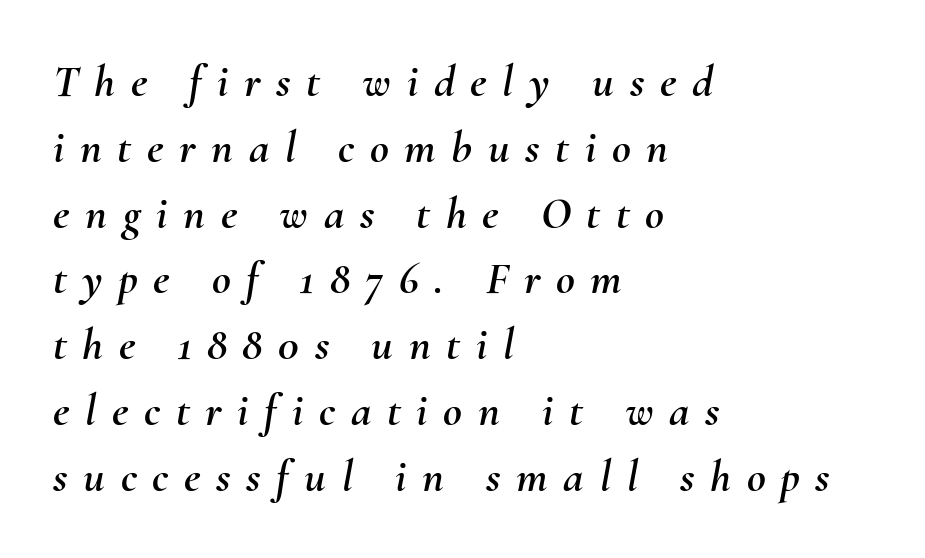
The compositor pushed each line to the left boundary. Bare-footed words on every line. Horizontal bands of white between lines are of average thickness. Each letter keeps its own natural width here, so spacing adapts to shape. Substantial extra tracking has been applied to these lines.
